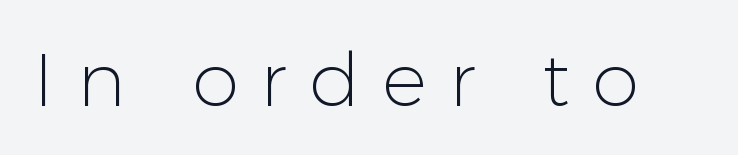
Q: Is the text bold? A: No.
Q: Is the text italic (slanted)? A: No, it is upright.
Q: Is the typeface a serif or a sans-serif typeface? A: Sans-serif.
Q: Is the text underlined? A: No.
Q: Is the spacing between letters normal or unusually wide? A: Unusually wide.
Q: Width (condensed, normal, or wide)? A: Normal.
Q: Stroke contrast? A: Low.
Q: x-height? A: Medium.
Q: Monospaced? A: No.
